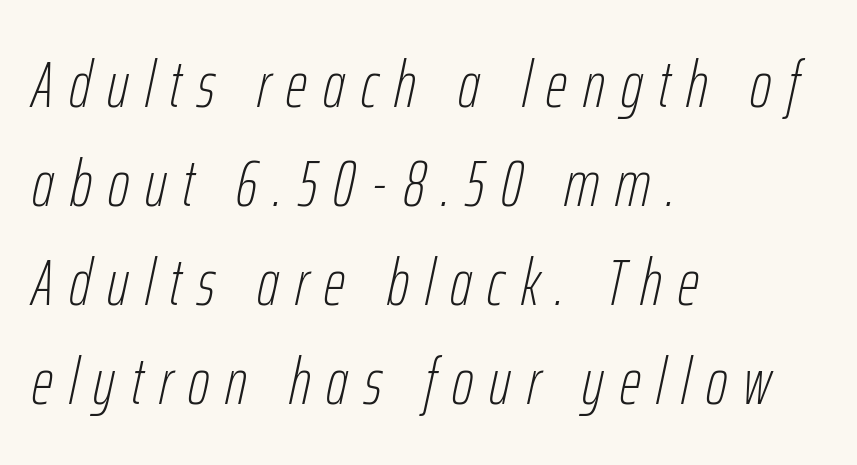
Q: Is the text bold? A: No.
Q: Is the text italic (slanted)? A: Yes, it leans right by about 12 degrees.
Q: Is the text underlined? A: No.
Q: How is the paragraph aligned? A: Left-aligned.
Q: Is the spacing between letters normal or unusually wide? A: Unusually wide.
Q: Is the spacing between lines tight, normal or loose? A: Normal.
Q: Width (condensed, normal, or wide)? A: Condensed.
Q: Stroke contrast? A: Low.
Q: x-height? A: Medium.
Q: Monospaced? A: No.
